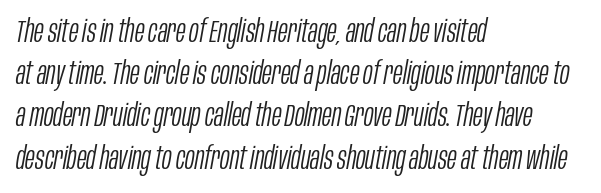
{"italic": "yes", "lean": "right", "slant_degrees": 10, "bold": "no", "weight": "light", "width": "condensed", "stroke_contrast": "low", "x_height": "large", "monospaced": "no", "underline": "no", "align": "left", "line_spacing": "normal", "line_spacing_ratio": 1.32, "letter_spacing": "normal", "letter_spacing_em": 0.0, "glyph_px": 32}
